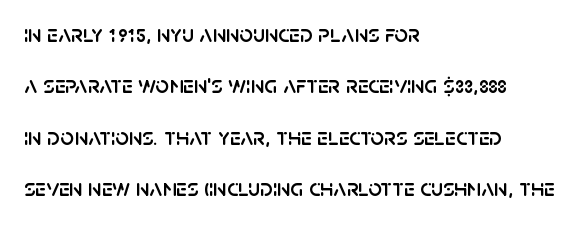
The image shows 24 px text type, upright; set left-aligned, loose line spacing (2.14x), normal letter spacing, not underlined.
